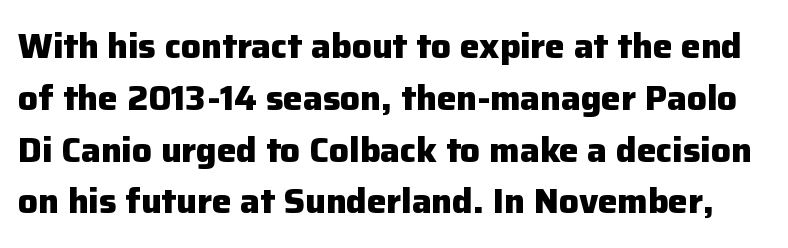
Q: Is the text bold? A: Yes.
Q: Is the text italic (slanted)? A: No, it is upright.
Q: Is the typeface a serif or a sans-serif typeface? A: Sans-serif.
Q: Is the text underlined? A: No.
Q: Is the spacing between letters normal or unusually wide? A: Normal.
Q: Is the spacing between lines tight, normal or loose? A: Normal.
Q: Width (condensed, normal, or wide)? A: Normal.
Q: Stroke contrast? A: Low.
Q: x-height? A: Medium.
Q: Monospaced? A: No.
